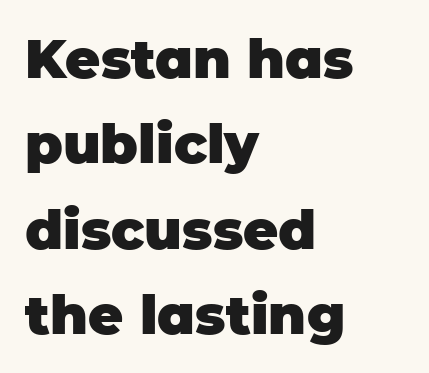
The space directly below the letters is spotless. The glyphs have the mass of a bold cut. Do the characters align in a grid? No, the font is proportional. Normally led — the rows are evenly, conventionally spaced. Is the letter spacing exaggerated? No — it looks like the ordinary default. Each letter's strokes conclude bluntly, with no projecting serifs.
